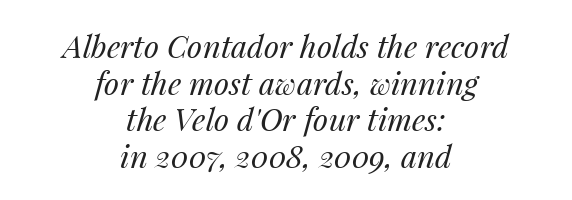
Q: Is the text bold? A: No.
Q: Is the text italic (slanted)? A: Yes, it leans right by about 14 degrees.
Q: Is the text underlined? A: No.
Q: How is the paragraph aligned? A: Centered.
Q: Is the spacing between letters normal or unusually wide? A: Normal.
Q: Width (condensed, normal, or wide)? A: Normal.
Q: Stroke contrast? A: Medium.
Q: x-height? A: Medium.
Q: Monospaced? A: No.
